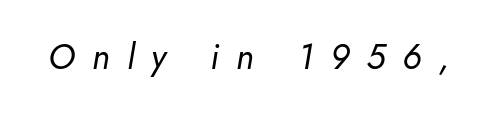
The image shows 35 px regular-weight type, italic (leaning right); set unusually wide letter spacing (+0.48 em), not underlined; low stroke contrast and a small x-height.
